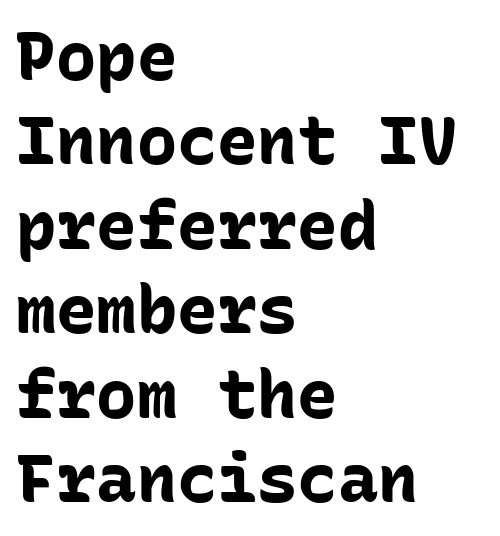
{"serif": "no", "italic": "no", "bold": "yes", "weight": "bold", "width": "normal", "stroke_contrast": "low", "x_height": "medium", "monospaced": "yes", "underline": "no", "align": "left", "line_spacing": "normal", "line_spacing_ratio": 1.26, "letter_spacing": "normal", "letter_spacing_em": 0.0, "glyph_px": 67}
